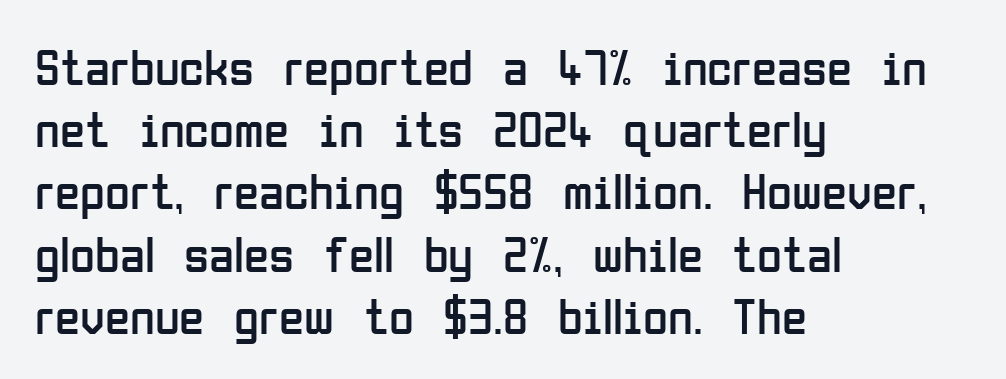
These lines stack with their left ends in a neat column. What stands out about the letter spacing? Nothing — it is the standard amount. A clean baseline with only descenders dipping below it. The typography opts for an upright posture over an oblique one. The typeface chosen for these lines omits serifs.
